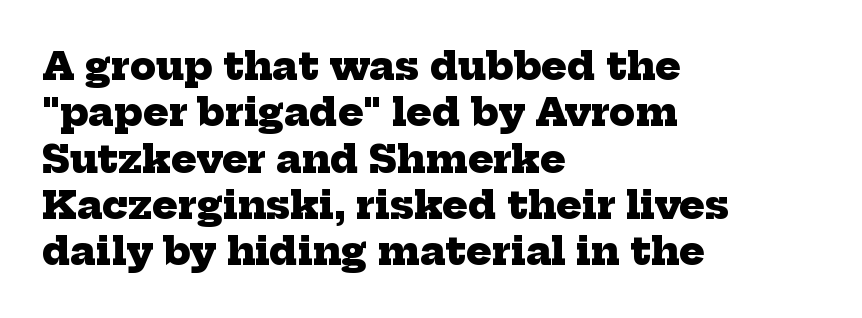
Descenders are the only things crossing below the line. Regarding serifs, this sample has them. This sample has the flowing, uneven cadence of proportional lettering. The gaps between neighbouring characters are ordinary and unremarkable. A dark, heavy texture on the line: the type is bold.
